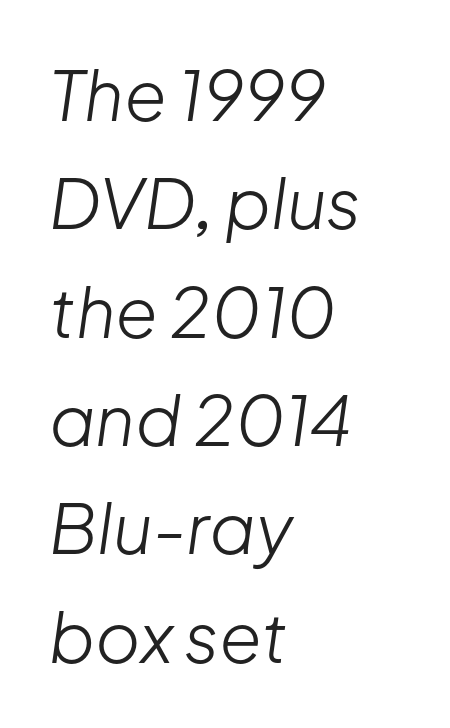
Q: Is the text bold? A: No.
Q: Is the text italic (slanted)? A: Yes, it leans right by about 8 degrees.
Q: Is the text underlined? A: No.
Q: How is the paragraph aligned? A: Left-aligned.
Q: Is the spacing between letters normal or unusually wide? A: Normal.
Q: Is the spacing between lines tight, normal or loose? A: Normal.
Q: Width (condensed, normal, or wide)? A: Normal.
Q: Stroke contrast? A: Low.
Q: x-height? A: Medium.
Q: Monospaced? A: No.
